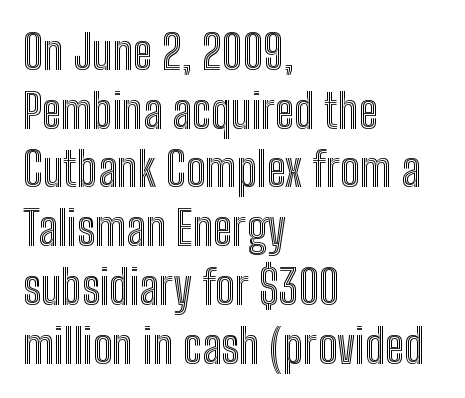
Does the copy run flush right? No — it runs flush left. The letterforms sit shoulder to shoulder at normal distance. Leading matches the norm, producing a regular column. You could not count columns in this text — the font is proportionally spaced. This sample uses an upright cut, with every glyph sitting square on the baseline.
